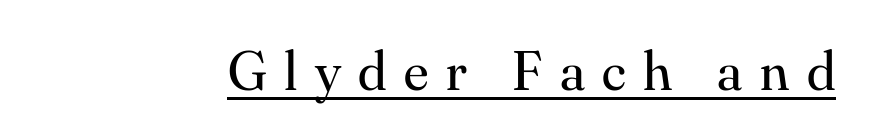
The gaps between neighbouring characters are conspicuously large. No letter is thick-stroked: the sample isn't bold. Tall strokes in this sample are plumb rather than angled. Each letter keeps its own natural width here, so spacing adapts to shape. I'd call this a serif setting — the letters wear small feet. The specimen includes a rule beneath the text block's lines.
